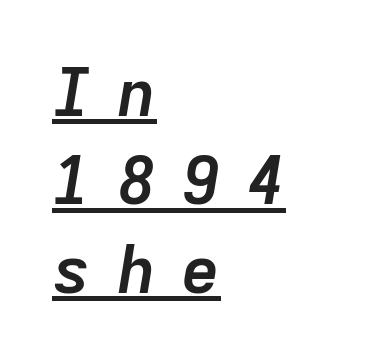
{"italic": "yes", "lean": "right", "slant_degrees": 9, "bold": "yes", "weight": "semibold", "width": "normal", "stroke_contrast": "low", "x_height": "medium", "monospaced": "yes", "underline": "yes", "align": "left", "line_spacing": "normal", "line_spacing_ratio": 1.34, "letter_spacing": "wide", "letter_spacing_em": 0.38, "glyph_px": 66}
